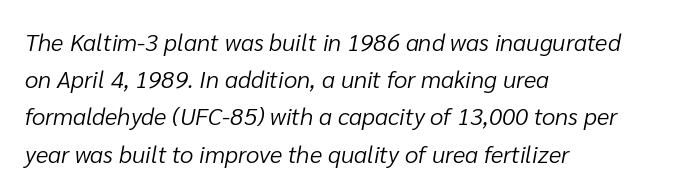
The rag falls on the right side of this text block. The space beneath each line is pristine and unruled. When letters slant like this, we call the style italic. On a weight scale, this lands at 450 or below. Students, observe: this is what conventionally led text looks like.
